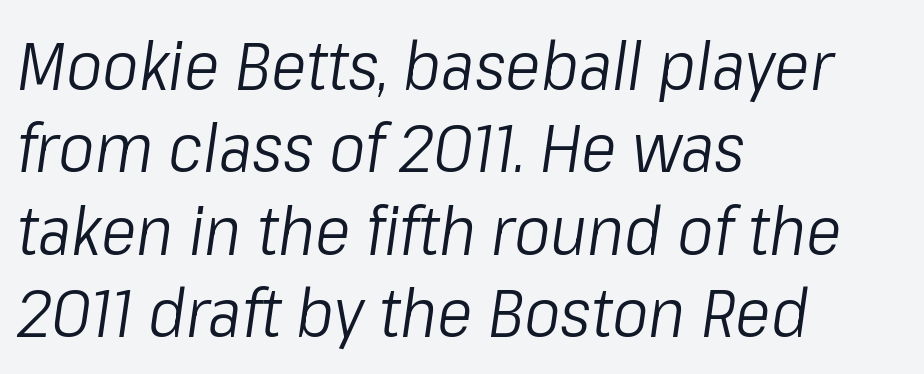
Q: Is the text bold? A: No.
Q: Is the text italic (slanted)? A: Yes, it leans right by about 8 degrees.
Q: Is the text underlined? A: No.
Q: How is the paragraph aligned? A: Left-aligned.
Q: Is the spacing between letters normal or unusually wide? A: Normal.
Q: Width (condensed, normal, or wide)? A: Condensed.
Q: Stroke contrast? A: Low.
Q: x-height? A: Medium.
Q: Monospaced? A: No.
